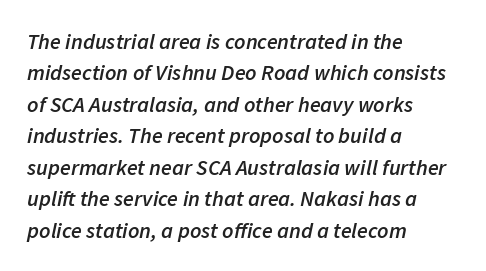
The rendering anchors every line to the left-hand side. Check under the words: just untouched page. The characters look somewhat weighty, a semibold short of true bold. Style check: oblique. The line texture is even and compact thanks to regular tracking. The designer left line spacing at the default.
